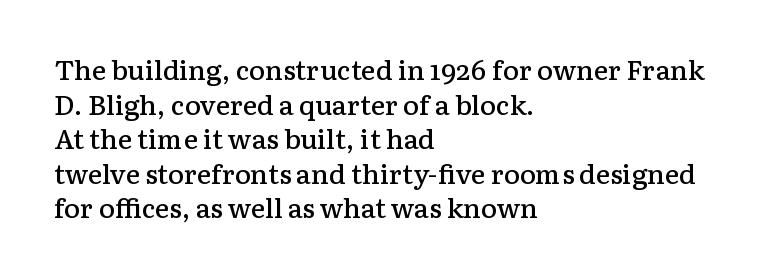
Q: Is the text bold? A: Semi-bold.
Q: Is the text italic (slanted)? A: No, it is upright.
Q: Is the text underlined? A: No.
Q: How is the paragraph aligned? A: Left-aligned.
Q: Is the spacing between letters normal or unusually wide? A: Normal.
Q: Is the spacing between lines tight, normal or loose? A: Normal.
